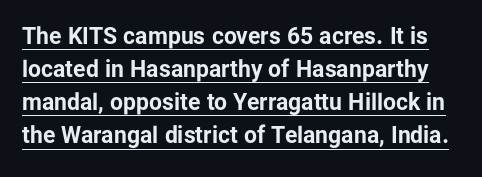
The image shows 23 px bold type, upright; set normal line spacing (1.44x), normal letter spacing, underlined.
